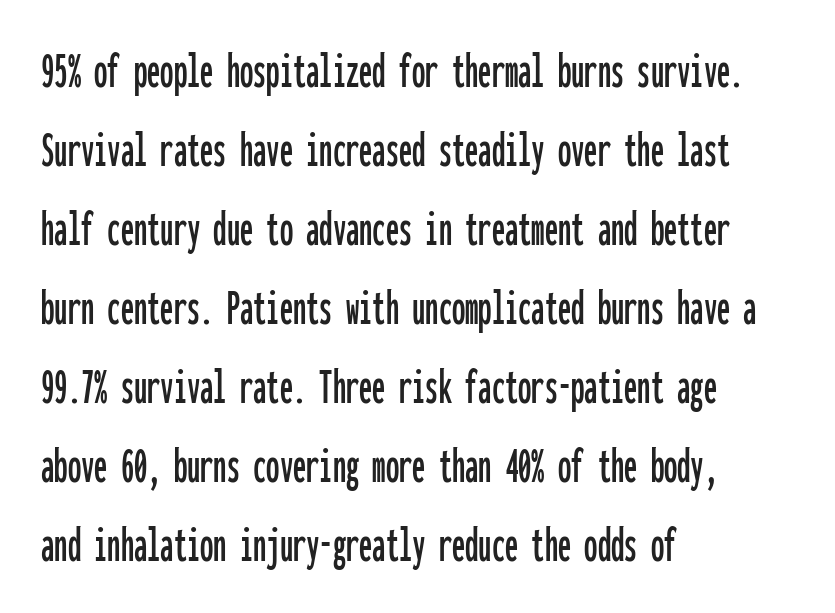
{"serif": "no", "italic": "no", "width": "condensed", "stroke_contrast": "low", "x_height": "medium", "monospaced": "yes", "underline": "no", "align": "left", "line_spacing": "normal", "line_spacing_ratio": 1.49, "letter_spacing": "normal", "letter_spacing_em": 0.0, "glyph_px": 53}
